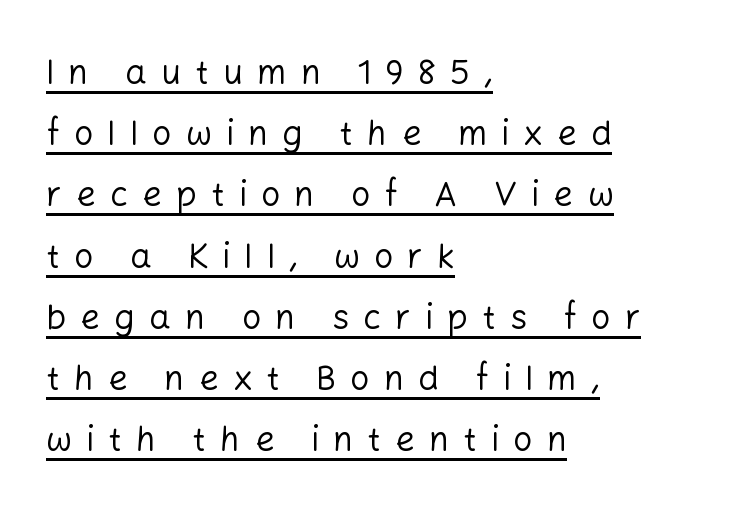
The image shows 34 px regular-weight sans-serif type, upright; set left-aligned, line spacing 1.8x, unusually wide letter spacing (+0.42 em), underlined; low stroke contrast and a medium x-height.
